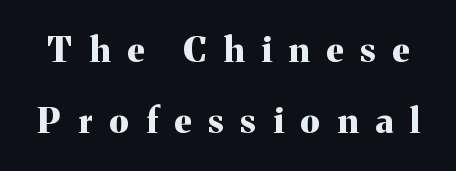
Q: Is the text bold? A: Yes.
Q: Is the text italic (slanted)? A: No, it is upright.
Q: Is the typeface a serif or a sans-serif typeface? A: Serif.
Q: Is the text underlined? A: No.
Q: Is the spacing between letters normal or unusually wide? A: Unusually wide.
Q: Is the spacing between lines tight, normal or loose? A: Loose.
Q: Width (condensed, normal, or wide)? A: Normal.
Q: Stroke contrast? A: Medium.
Q: x-height? A: Medium.
Q: Monospaced? A: No.
